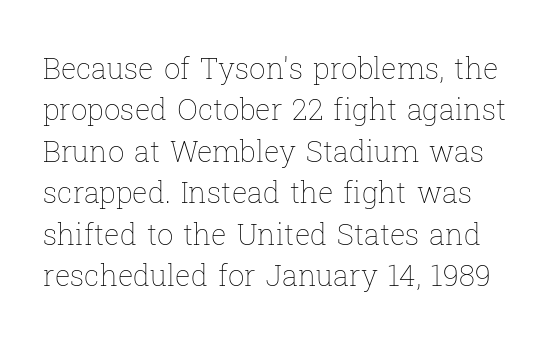
Words appear dense and cohesive because spacing is normal. The line-height multiplier appears to be the usual default. The letterforms sit at book weight or below. Spacing verdict: proportional, widths tailored to each character. The specimen reads as upright at a glance. Just letters on the line, the space beneath them empty.
